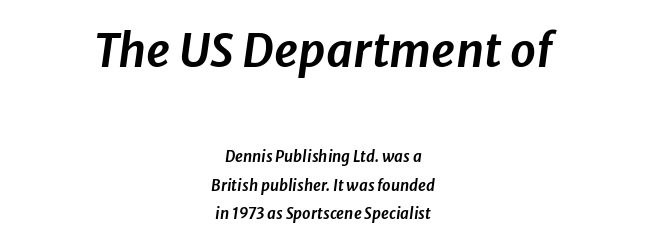
{"italic": "yes", "lean": "right", "slant_degrees": 8, "width": "normal", "stroke_contrast": "low", "x_height": "medium", "monospaced": "no", "underline": "no", "align": "center", "line_spacing": "loose", "line_spacing_ratio": 1.93, "letter_spacing": "normal", "letter_spacing_em": 0.0, "larger_block": "first", "size_ratio": 3.07, "glyph_px": 46}
